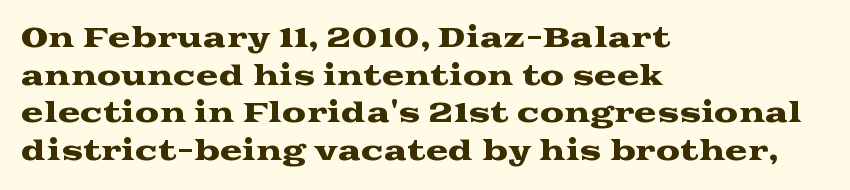
{"italic": "no", "underline": "no", "align": "left", "line_spacing": "normal", "line_spacing_ratio": 1.39, "letter_spacing": "normal", "letter_spacing_em": 0.0, "glyph_px": 27}
